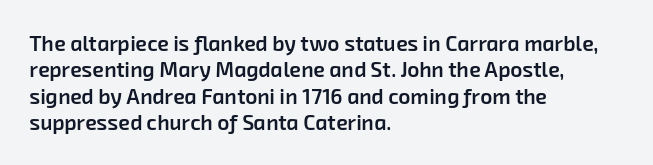
{"bold": "semi", "underline": "no", "align": "left", "line_spacing": "normal", "line_spacing_ratio": 1.26, "letter_spacing": "normal", "letter_spacing_em": 0.0, "glyph_px": 21}
